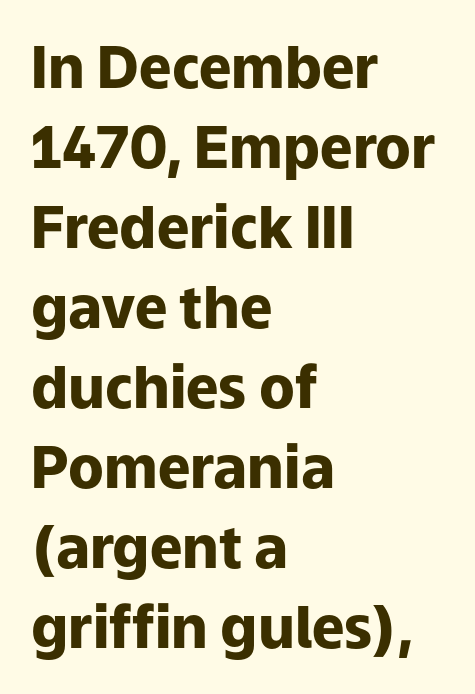
{"serif": "no", "italic": "no", "bold": "yes", "weight": "heavy", "width": "normal", "stroke_contrast": "low", "x_height": "medium", "monospaced": "no", "underline": "no", "align": "left", "line_spacing": "normal", "line_spacing_ratio": 1.38, "letter_spacing": "normal", "letter_spacing_em": 0.0, "glyph_px": 58}
